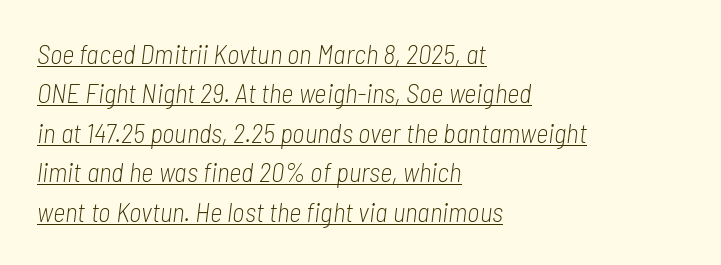
{"italic": "yes", "lean": "right", "slant_degrees": 7, "bold": "no", "underline": "yes", "align": "left", "line_spacing": "normal", "line_spacing_ratio": 1.46, "letter_spacing": "normal", "letter_spacing_em": 0.0, "glyph_px": 27}
